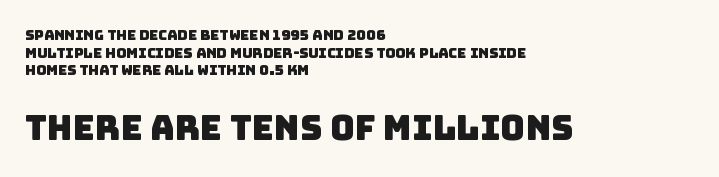
Q: Is the typeface a serif or a sans-serif typeface? A: Sans-serif.
Q: Is the text underlined? A: No.
Q: How is the paragraph aligned? A: Left-aligned.
Q: Is the spacing between letters normal or unusually wide? A: Normal.
Q: Is the spacing between lines tight, normal or loose? A: Normal.
Q: Which block of text is set in a larger size, the first (top) or the second (bottom)? A: The second (bottom) one.
Q: Width (condensed, normal, or wide)? A: Normal.
Q: Stroke contrast? A: Low.
Q: x-height? A: Large.
Q: Monospaced? A: No.
